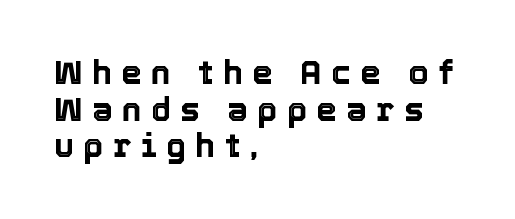
{"italic": "no", "width": "normal", "x_height": "medium", "monospaced": "no", "underline": "no", "align": "left", "line_spacing": "tight", "line_spacing_ratio": 1.11, "letter_spacing": "wide", "letter_spacing_em": 0.28, "glyph_px": 33}
